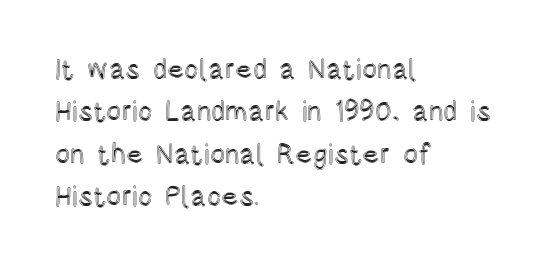
Q: Is the text italic (slanted)? A: No, it is upright.
Q: Is the text underlined? A: No.
Q: How is the paragraph aligned? A: Left-aligned.
Q: Is the spacing between letters normal or unusually wide? A: Normal.
Q: Is the spacing between lines tight, normal or loose? A: Normal.
Q: Width (condensed, normal, or wide)? A: Condensed.
Q: x-height? A: Large.
Q: Monospaced? A: No.
